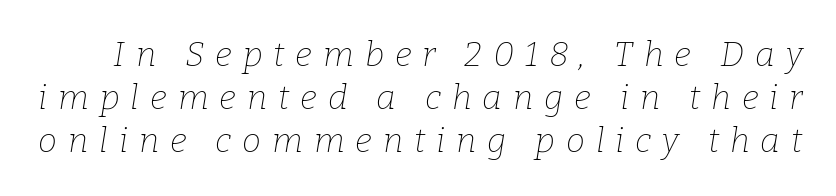
The image shows 34 px thin serif type, italic (leaning right); set normal line spacing (1.26x), unusually wide letter spacing (+0.32 em), not underlined; low stroke contrast and a medium x-height.
